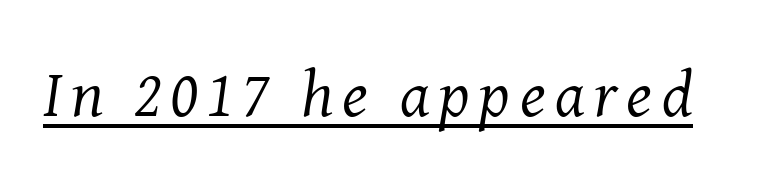
The image shows 66 px regular-weight serif type, italic (leaning right); set underlined; medium stroke contrast and a medium x-height.
